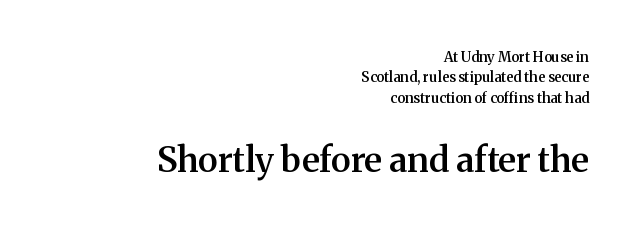
{"serif": "yes", "italic": "no", "bold": "semi", "weight": "semibold", "width": "normal", "stroke_contrast": "medium", "x_height": "medium", "monospaced": "no", "underline": "no", "align": "right", "line_spacing": "normal", "line_spacing_ratio": 1.46, "letter_spacing": "normal", "letter_spacing_em": 0.0, "larger_block": "second", "size_ratio": 2.5, "glyph_px": 35}
